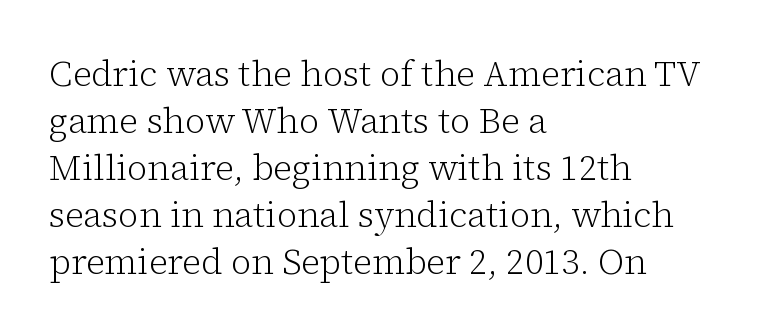
Summary of weight: not heavy and not bold. The ragged edge is on the right, which tells us the setting is flush left. Glance below the letters and you will spot only blank space. Spacing verdict: proportional, widths tailored to each character.
